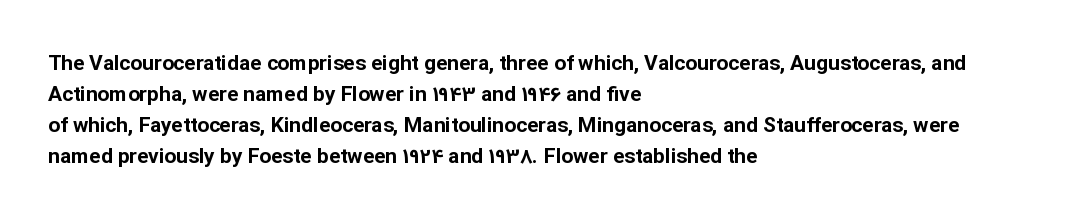
{"italic": "no", "bold": "yes", "underline": "no", "align": "left", "line_spacing": "normal", "line_spacing_ratio": 1.47, "letter_spacing": "normal", "letter_spacing_em": 0.0, "glyph_px": 21}
